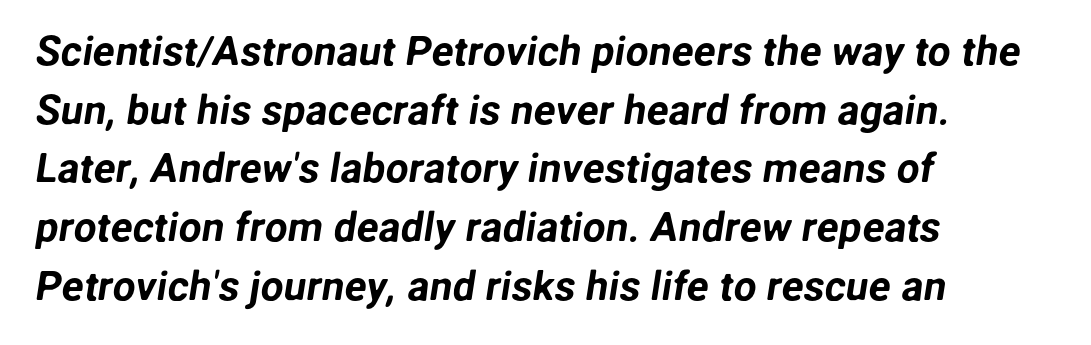
Q: Is the typeface a serif or a sans-serif typeface? A: Sans-serif.
Q: Is the text underlined? A: No.
Q: How is the paragraph aligned? A: Left-aligned.
Q: Is the spacing between letters normal or unusually wide? A: Normal.
Q: Is the spacing between lines tight, normal or loose? A: Normal.
Q: Width (condensed, normal, or wide)? A: Normal.
Q: Stroke contrast? A: Low.
Q: x-height? A: Medium.
Q: Monospaced? A: No.
